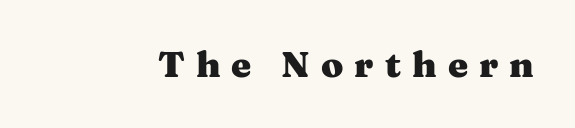
The image shows 36 px heavy, wide serif type, upright; set unusually wide letter spacing (+0.31 em), not underlined; medium stroke contrast and a medium x-height.
